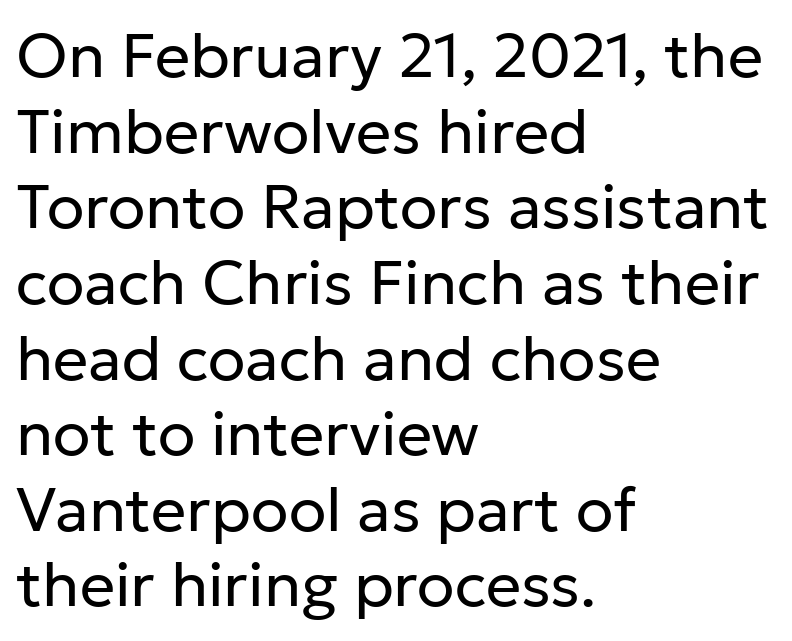
The image shows 62 px regular-weight sans-serif type, upright; set left-aligned, line spacing 1.22x, normal letter spacing, not underlined; low stroke contrast and a medium x-height.
